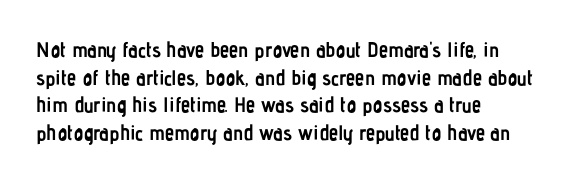
Q: Is the text bold? A: Yes.
Q: Is the text italic (slanted)? A: No, it is upright.
Q: Is the text underlined? A: No.
Q: How is the paragraph aligned? A: Left-aligned.
Q: Is the spacing between letters normal or unusually wide? A: Normal.
Q: Is the spacing between lines tight, normal or loose? A: Normal.
